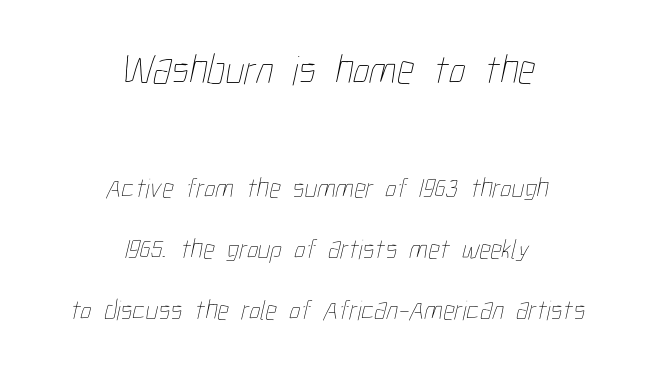
{"bold": "no", "weight": "thin", "width": "condensed", "stroke_contrast": "low", "x_height": "medium", "monospaced": "no", "underline": "no", "align": "center", "line_spacing": "loose", "line_spacing_ratio": 2.18, "letter_spacing": "normal", "letter_spacing_em": 0.0, "larger_block": "first", "size_ratio": 1.5, "glyph_px": 42}
